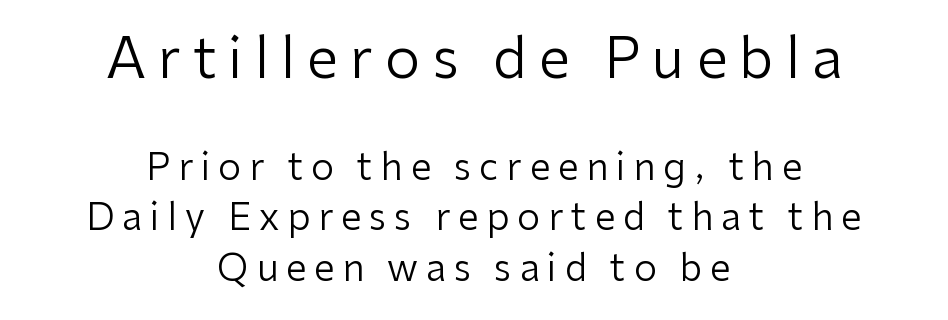
{"serif": "no", "italic": "no", "bold": "no", "weight": "regular", "width": "normal", "stroke_contrast": "low", "x_height": "medium", "monospaced": "no", "underline": "no", "align": "center", "line_spacing": "normal", "line_spacing_ratio": 1.36, "letter_spacing": "wide", "letter_spacing_em": 0.21, "larger_block": "first", "size_ratio": 1.51, "glyph_px": 56}
